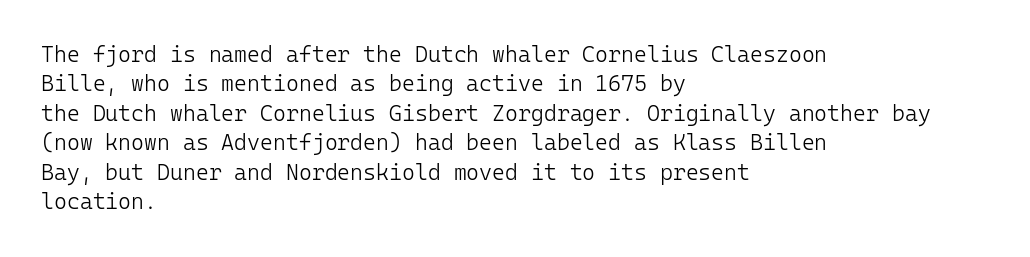
Bare-footed words on every line. Every stem runs plumb, perpendicular to the baseline. The typesetting does not lean heavy: it is not bold. Tracking value appears to be zero — textbook default spacing. The vertical gap from one line to the next is medium.
